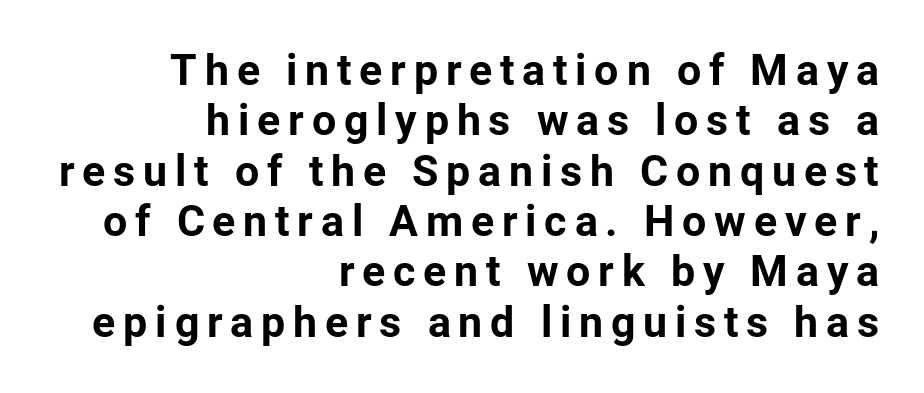
The image shows 43 px bold sans-serif type, upright; set right-aligned, line spacing 1.17x, not underlined; low stroke contrast and a medium x-height.
